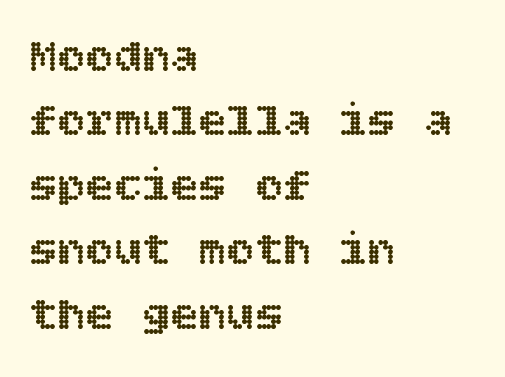
{"italic": "no", "width": "normal", "x_height": "large", "underline": "no", "align": "left", "line_spacing": "normal", "line_spacing_ratio": 1.37, "letter_spacing": "normal", "letter_spacing_em": 0.0, "glyph_px": 47}
